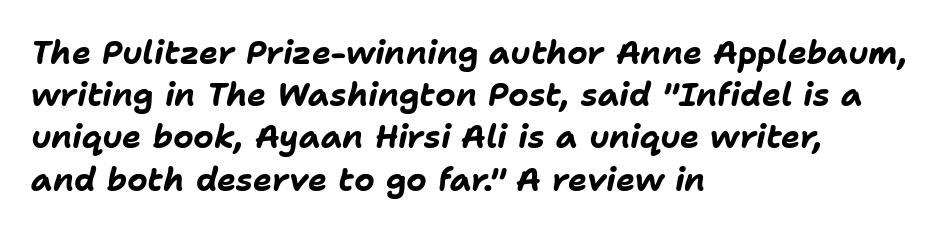
Q: Is the text bold? A: Yes.
Q: Is the text italic (slanted)? A: Yes, it leans right by about 11 degrees.
Q: Is the text underlined? A: No.
Q: How is the paragraph aligned? A: Left-aligned.
Q: Is the spacing between letters normal or unusually wide? A: Normal.
Q: Is the spacing between lines tight, normal or loose? A: Normal.
Q: Width (condensed, normal, or wide)? A: Normal.
Q: Stroke contrast? A: Low.
Q: x-height? A: Medium.
Q: Monospaced? A: No.
